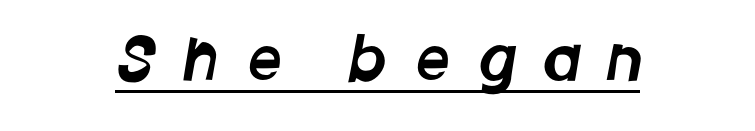
{"serif": "no", "width": "condensed", "stroke_contrast": "low", "x_height": "large", "monospaced": "no", "underline": "yes", "letter_spacing": "wide", "letter_spacing_em": 0.47, "glyph_px": 60}
